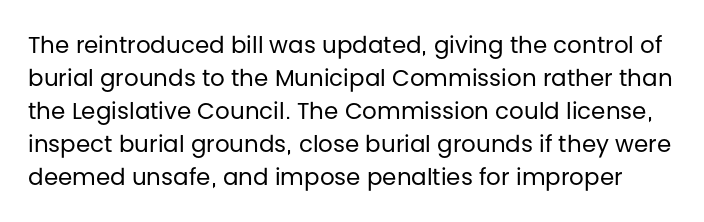
{"italic": "no", "bold": "no", "underline": "no", "line_spacing": "normal", "line_spacing_ratio": 1.43, "letter_spacing": "normal", "letter_spacing_em": 0.0, "glyph_px": 23}
